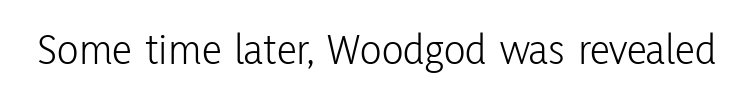
Q: Is the text bold? A: No.
Q: Is the text italic (slanted)? A: No, it is upright.
Q: Is the typeface a serif or a sans-serif typeface? A: Sans-serif.
Q: Is the text underlined? A: No.
Q: Is the spacing between letters normal or unusually wide? A: Normal.
Q: Width (condensed, normal, or wide)? A: Condensed.
Q: Stroke contrast? A: Low.
Q: x-height? A: Medium.
Q: Monospaced? A: No.
